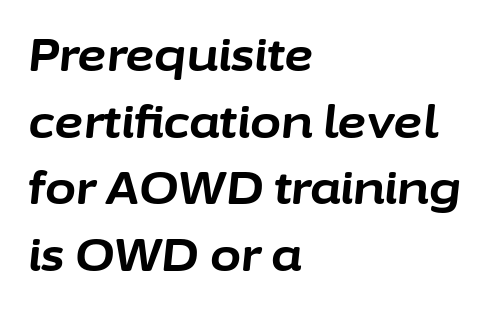
Q: Is the text bold? A: Yes.
Q: Is the text italic (slanted)? A: Yes, it leans right by about 6 degrees.
Q: Is the text underlined? A: No.
Q: How is the paragraph aligned? A: Left-aligned.
Q: Is the spacing between letters normal or unusually wide? A: Normal.
Q: Is the spacing between lines tight, normal or loose? A: Normal.
Q: Width (condensed, normal, or wide)? A: Normal.
Q: Stroke contrast? A: Low.
Q: x-height? A: Medium.
Q: Monospaced? A: No.
